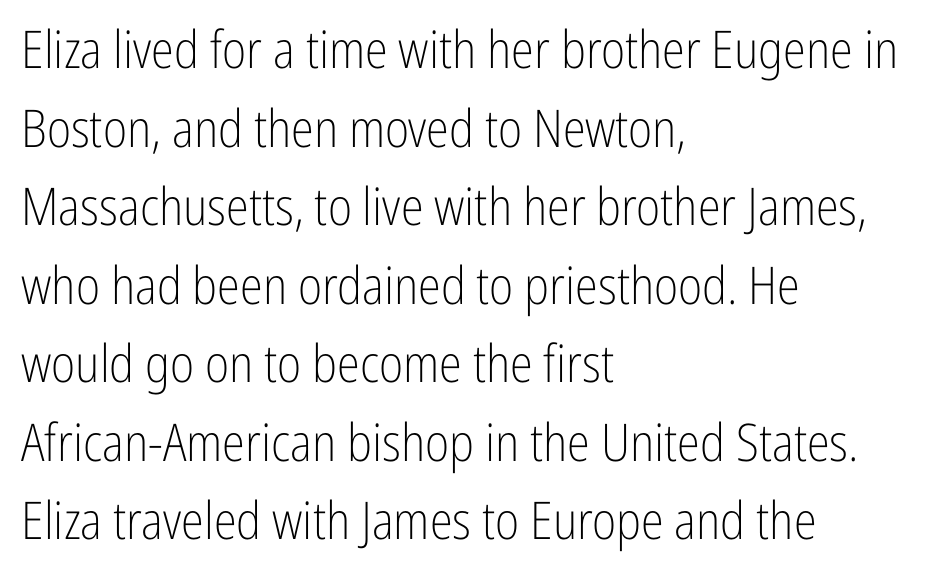
The image shows 52 px light, condensed sans-serif type, upright; set left-aligned, normal line spacing (1.51x), normal letter spacing, not underlined; low stroke contrast and a medium x-height.
